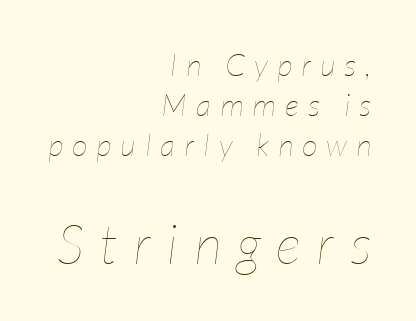
{"italic": "yes", "lean": "right", "slant_degrees": 7, "bold": "no", "weight": "thin", "width": "condensed", "stroke_contrast": "low", "x_height": "medium", "monospaced": "no", "underline": "no", "align": "right", "line_spacing": "normal", "line_spacing_ratio": 1.29, "letter_spacing": "wide", "letter_spacing_em": 0.29, "larger_block": "second", "size_ratio": 1.77, "glyph_px": 55}
